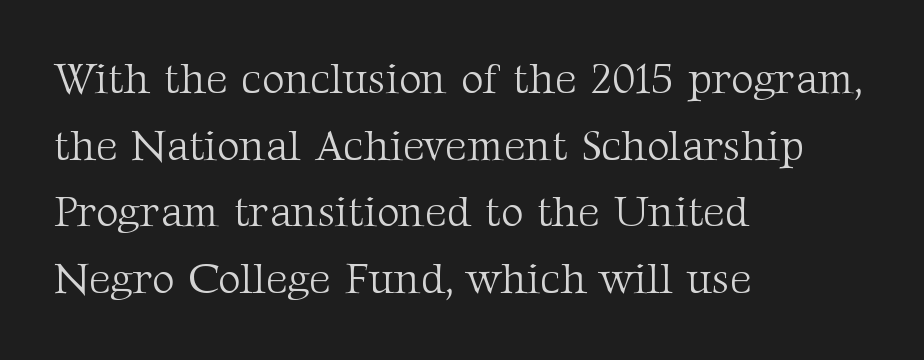
The image shows 43 px light serif type, upright; set left-aligned, normal line spacing (1.55x), normal letter spacing, not underlined; medium stroke contrast and a medium x-height.
